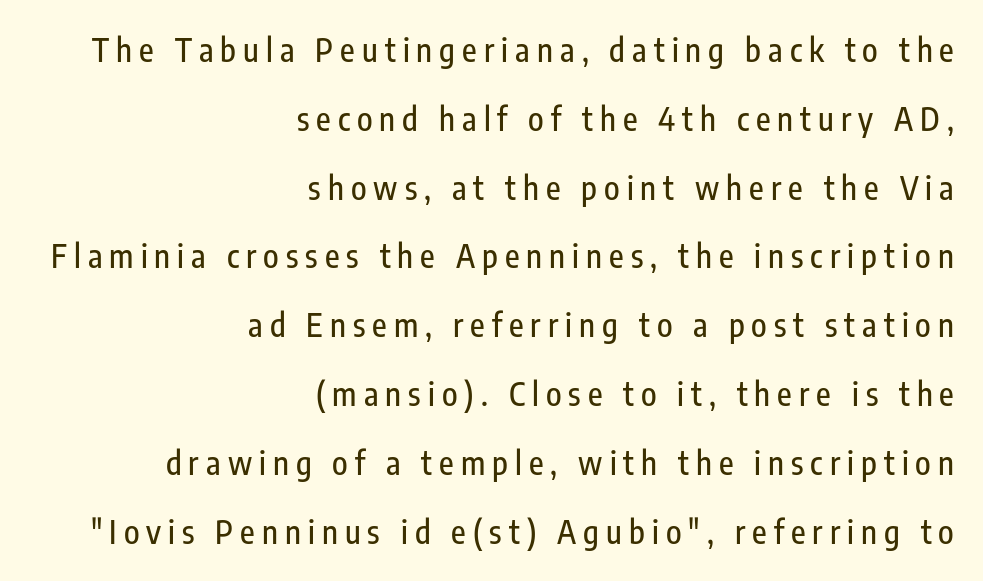
{"serif": "no", "italic": "no", "width": "condensed", "stroke_contrast": "low", "x_height": "medium", "monospaced": "no", "underline": "no", "align": "right", "line_spacing": "loose", "line_spacing_ratio": 2.15, "letter_spacing": "wide", "letter_spacing_em": 0.22, "glyph_px": 32}
